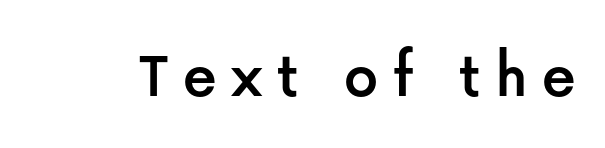
Upright lettering throughout. These lines have a slow, spaced-out rhythm from letter to letter. Rule under the text: the space is simply empty. Is this a fixed-width face? No — the glyphs have proportional, varying widths.
